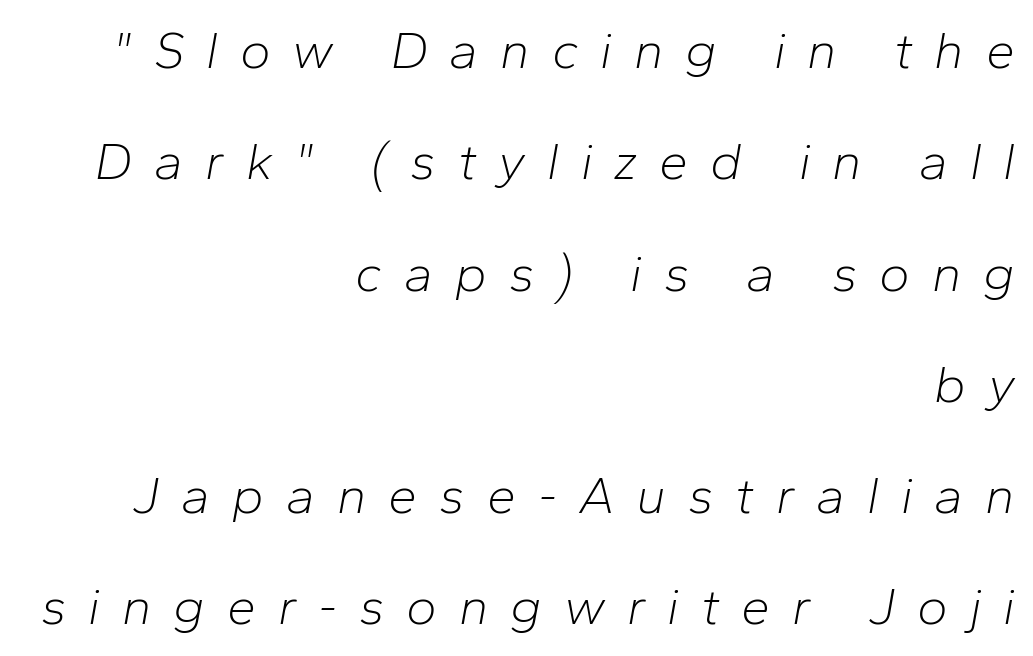
{"italic": "yes", "lean": "right", "slant_degrees": 10, "bold": "no", "weight": "light", "width": "normal", "stroke_contrast": "low", "x_height": "medium", "monospaced": "no", "underline": "no", "align": "right", "line_spacing": "loose", "line_spacing_ratio": 2.14, "letter_spacing": "wide", "letter_spacing_em": 0.42, "glyph_px": 52}
